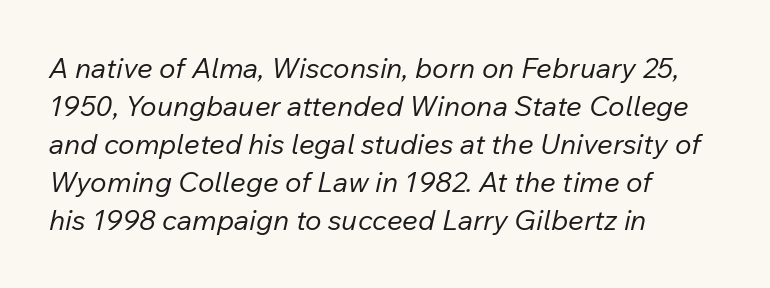
The image shows 28 px regular-weight type, italic (leaning right); set left-aligned, normal line spacing (1.36x), normal letter spacing, not underlined; low stroke contrast and a medium x-height.
